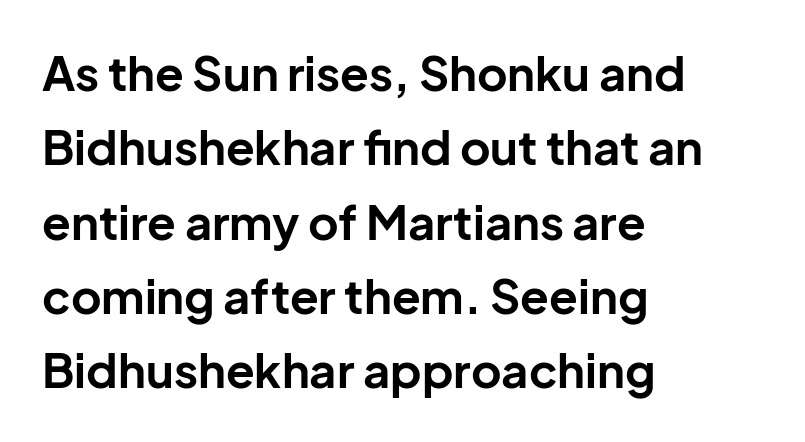
{"serif": "no", "italic": "no", "bold": "yes", "weight": "bold", "width": "normal", "stroke_contrast": "low", "x_height": "medium", "monospaced": "no", "underline": "no", "align": "left", "line_spacing": "normal", "line_spacing_ratio": 1.58, "letter_spacing": "normal", "letter_spacing_em": 0.0, "glyph_px": 47}
